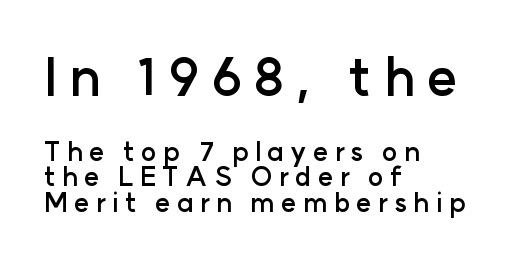
The image shows 51 px semibold sans-serif type, upright; set left-aligned, tight line spacing (0.98x), unusually wide letter spacing (+0.24 em), not underlined; the first (top) block is 1.96x larger; low stroke contrast and a medium x-height.
